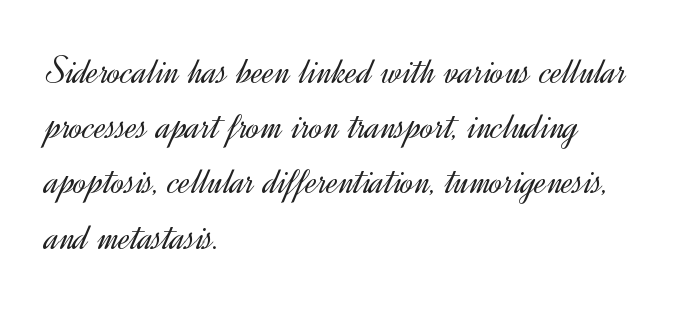
Q: Is the text bold? A: No.
Q: Is the text italic (slanted)? A: Yes.
Q: Is the typeface a serif or a sans-serif typeface? A: Sans-serif.
Q: Is the text underlined? A: No.
Q: How is the paragraph aligned? A: Left-aligned.
Q: Is the spacing between letters normal or unusually wide? A: Normal.
Q: Is the spacing between lines tight, normal or loose? A: Normal.
Q: Width (condensed, normal, or wide)? A: Normal.
Q: x-height? A: Small.
Q: Monospaced? A: No.
